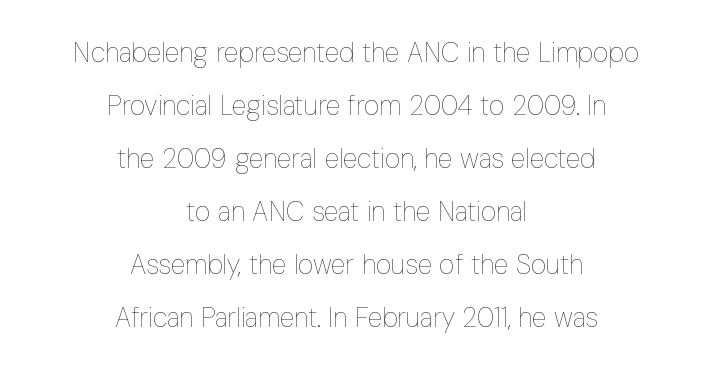
Leading is clearly above the norm, producing a sparse column. Inter-character spacing is left at the font's built-in metrics. This rendering uses center alignment, leaving both contours irregular but symmetric. Ink coverage per letter is moderate at most.
